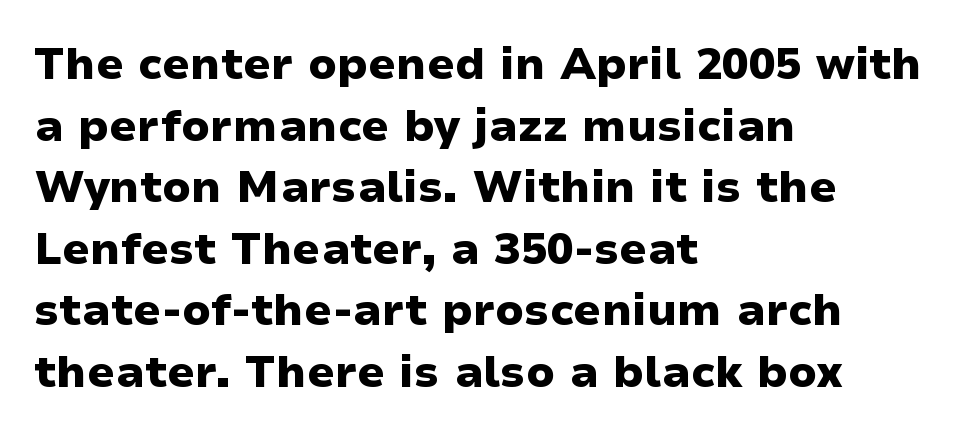
Q: Is the text bold? A: Yes.
Q: Is the text italic (slanted)? A: No, it is upright.
Q: Is the typeface a serif or a sans-serif typeface? A: Sans-serif.
Q: Is the text underlined? A: No.
Q: How is the paragraph aligned? A: Left-aligned.
Q: Is the spacing between letters normal or unusually wide? A: Normal.
Q: Is the spacing between lines tight, normal or loose? A: Normal.
Q: Width (condensed, normal, or wide)? A: Wide.
Q: Stroke contrast? A: Low.
Q: x-height? A: Medium.
Q: Monospaced? A: No.
